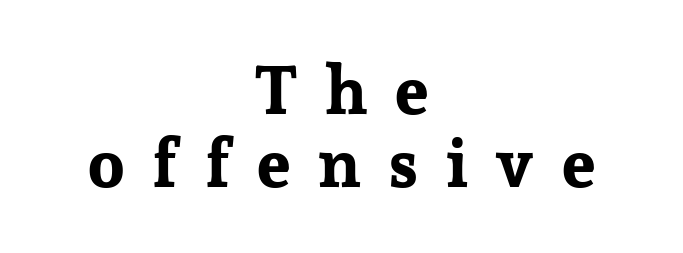
The image shows 67 px bold serif type, upright; set centered, tight line spacing (1.09x), unusually wide letter spacing (+0.42 em), not underlined; low stroke contrast and a medium x-height.
